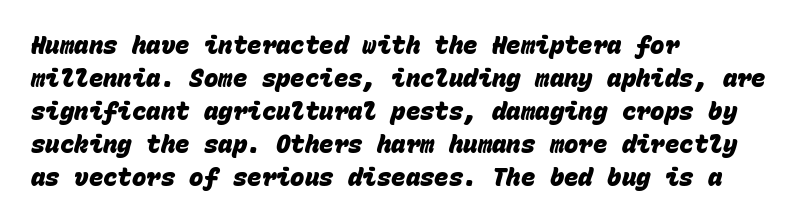
Short note: letters normally spaced. Interline gaps are of average width in this sample. Weight check: bold — yes, fully. Descenders are the only things crossing below the line.
